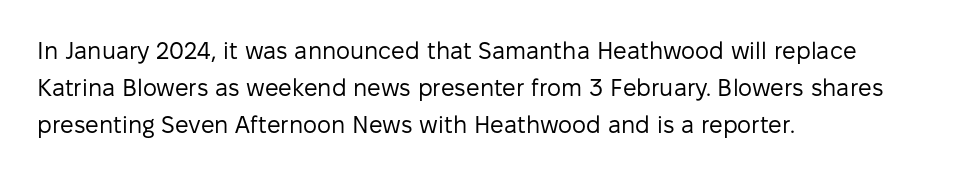
Ordinary non-slanted type is in use. This sample uses plain, unmodified letter spacing. Has an underline been added? It has not. The designer left line spacing at the default. The cut favours lightness, reaching ordinary text weight at its darkest. Layout note: lines flush left.
